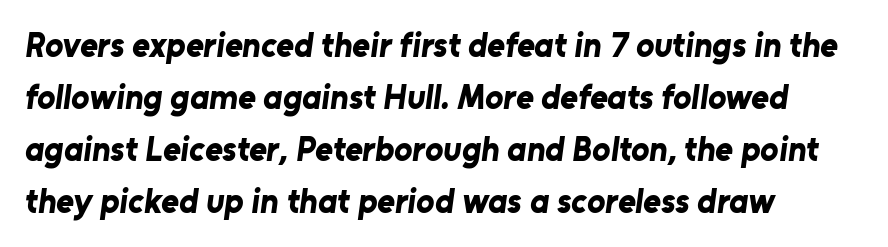
The image shows 34 px bold sans-serif type; set left-aligned, normal line spacing (1.53x), normal letter spacing, not underlined; low stroke contrast and a medium x-height.
